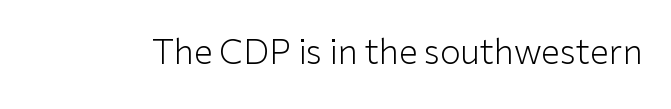
Letters have the restrained weight of plain body copy at most. This sample uses an upright cut, with every glyph sitting square on the baseline. Default kerning and tracking; the words read as compact shapes. The gap between lines stays unmarked.
